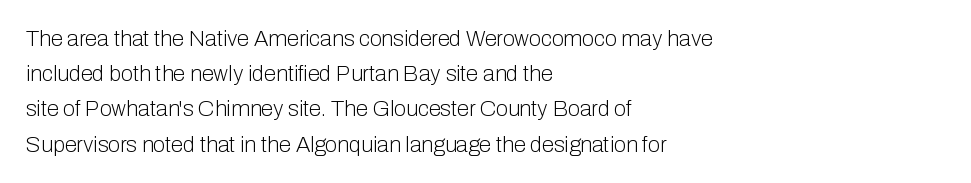
A quiet, ordinary-to-light weight characterises the typeface. Default kerning and tracking; the words read as compact shapes. These lines stack with their left ends in a neat column. The leading is moderate, giving the passage an even texture.
